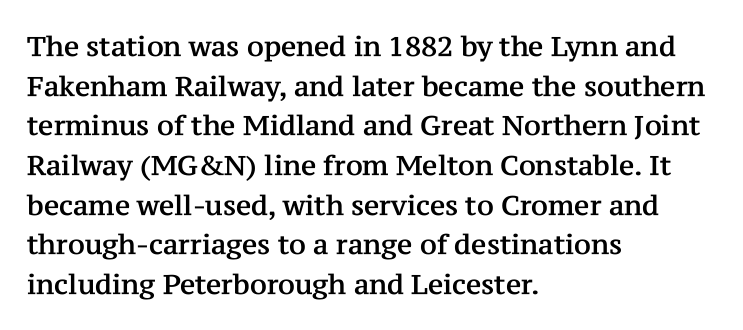
Q: Is the text italic (slanted)? A: No, it is upright.
Q: Is the text underlined? A: No.
Q: How is the paragraph aligned? A: Left-aligned.
Q: Is the spacing between letters normal or unusually wide? A: Normal.
Q: Is the spacing between lines tight, normal or loose? A: Normal.
